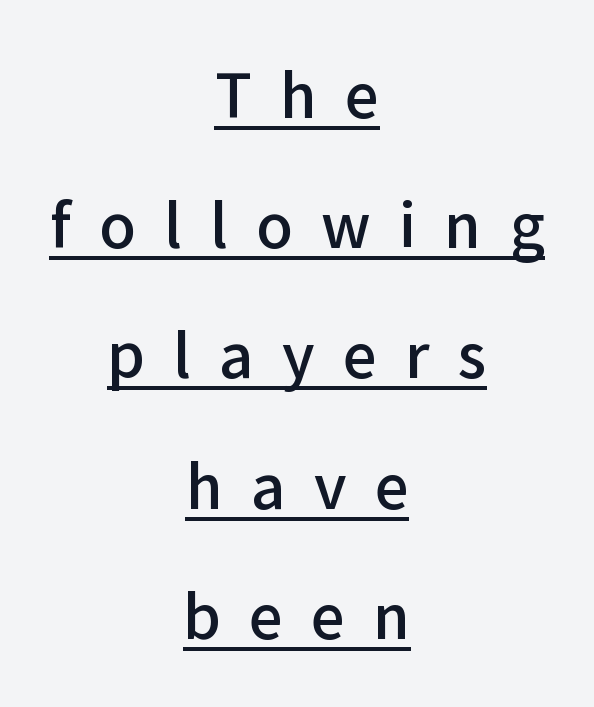
In terms of posture, this sample is upright. Examine the stroke ends and you'll find no serifs. This sample has the flowing, uneven cadence of proportional lettering. The line-height multiplier appears high, well above default. The specimen includes a rule beneath the text block's lines. The passage shown has open, widely tracked lettering throughout.
